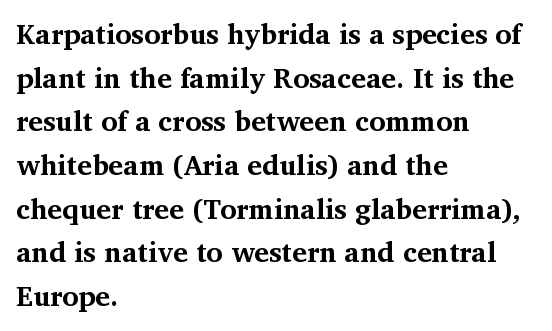
{"serif": "yes", "italic": "no", "bold": "yes", "weight": "bold", "width": "normal", "stroke_contrast": "medium", "x_height": "medium", "monospaced": "no", "underline": "no", "align": "left", "line_spacing": "normal", "line_spacing_ratio": 1.56, "letter_spacing": "normal", "letter_spacing_em": 0.0, "glyph_px": 28}
